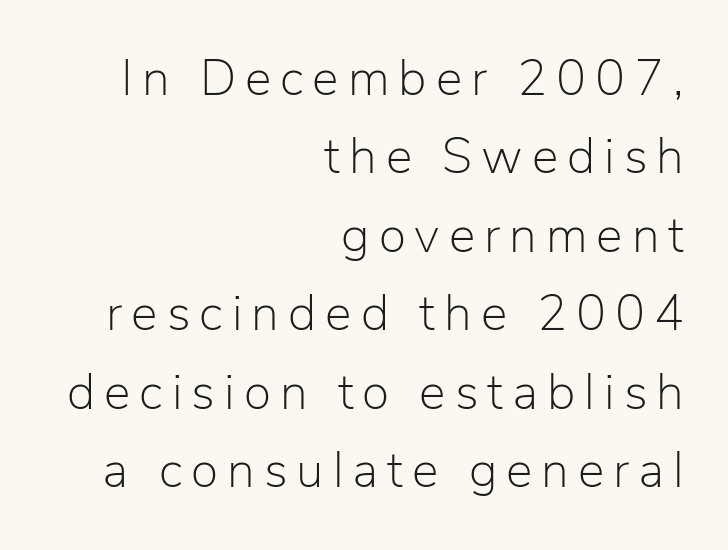
The image shows 50 px light sans-serif type, upright; set right-aligned, normal line spacing (1.57x), not underlined; low stroke contrast and a medium x-height.
